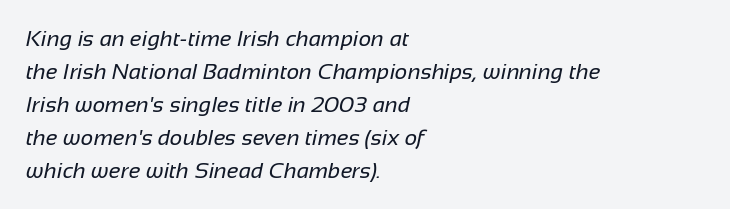
The image shows 22 px text type; set left-aligned, normal line spacing (1.5x), normal letter spacing, not underlined.
